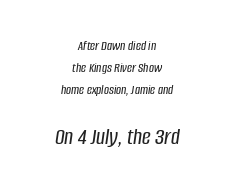
The image shows 24 px text type, italic (leaning right); set centered, normal line spacing (1.57x), normal letter spacing, not underlined; the second (bottom) block is 1.71x larger.
